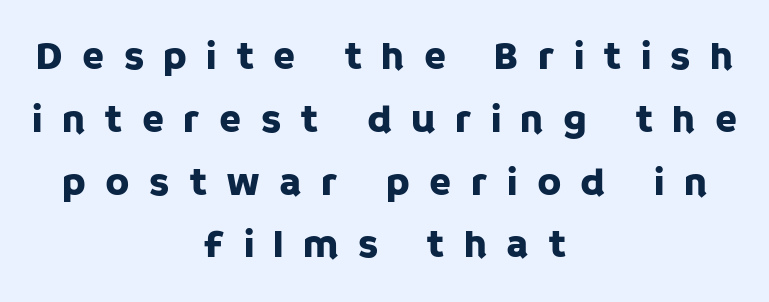
Substantial extra tracking has been applied to these lines. The glyphs in this specimen are sans serif. Note the varied advance widths — an 'i' is clearly narrower than an 'm'. Does the lettering tilt? It doesn't — this is upright. Check the space under the baseline: it is left empty. These lines stack symmetrically, like a column narrowing and widening about its center.
